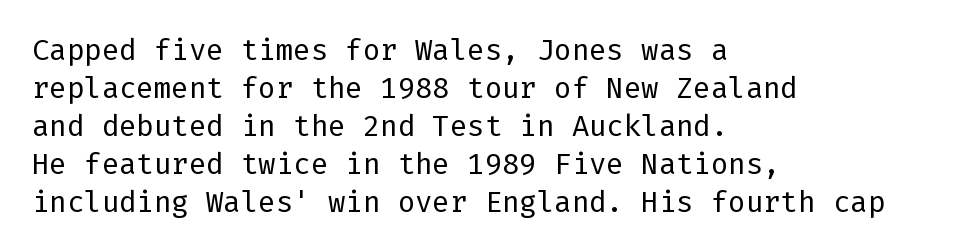
The image shows 29 px regular-weight sans-serif type, upright; set left-aligned, normal line spacing (1.31x), normal letter spacing, not underlined; low stroke contrast and a medium x-height.
